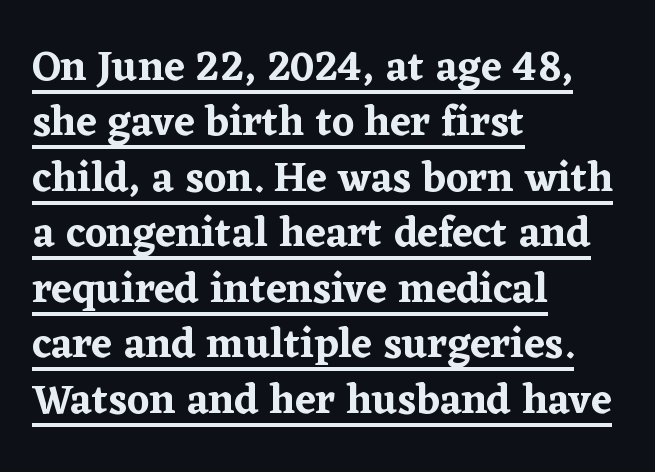
Q: Is the text italic (slanted)? A: No, it is upright.
Q: Is the typeface a serif or a sans-serif typeface? A: Serif.
Q: Is the text underlined? A: Yes.
Q: How is the paragraph aligned? A: Left-aligned.
Q: Is the spacing between letters normal or unusually wide? A: Normal.
Q: Is the spacing between lines tight, normal or loose? A: Normal.
Q: Width (condensed, normal, or wide)? A: Normal.
Q: Stroke contrast? A: Low.
Q: x-height? A: Medium.
Q: Monospaced? A: No.
